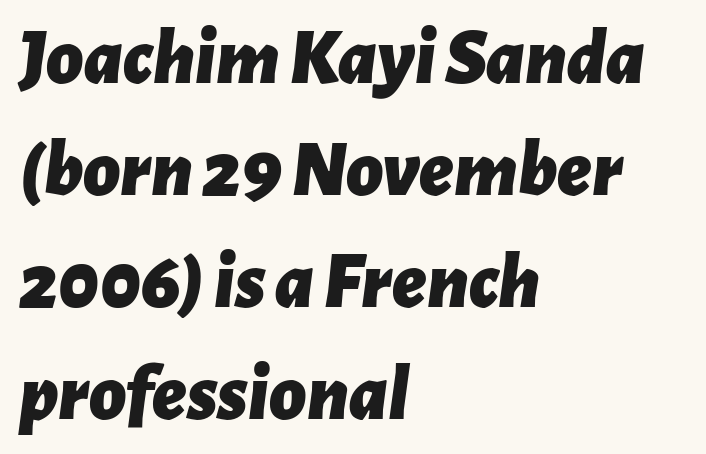
The passage shown stacks its lines at a standard gap. Yep, that's italic — everything's leaning. A typesetter would call this proportional, since set widths differ per character. The space directly below the letters is spotless. Compared with an ordinary text face, these strokes are far heavier — a full bold.
